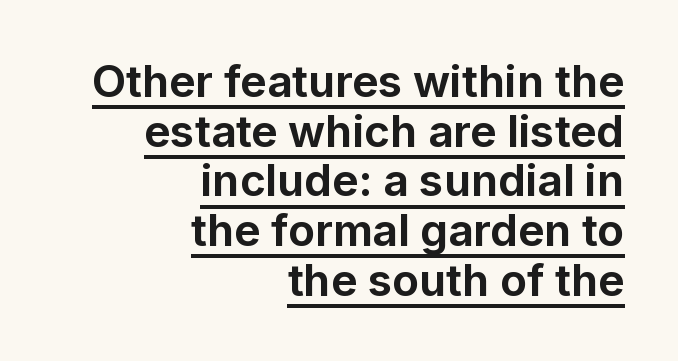
The image shows 44 px bold sans-serif type, upright; set right-aligned, tight line spacing (1.13x), normal letter spacing, underlined; low stroke contrast and a medium x-height.
